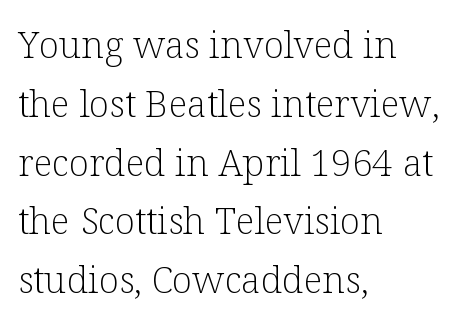
{"serif": "yes", "italic": "no", "bold": "no", "weight": "light", "width": "normal", "stroke_contrast": "low", "x_height": "medium", "monospaced": "no", "underline": "no", "align": "left", "line_spacing": "normal", "line_spacing_ratio": 1.59, "letter_spacing": "normal", "letter_spacing_em": 0.0, "glyph_px": 37}
